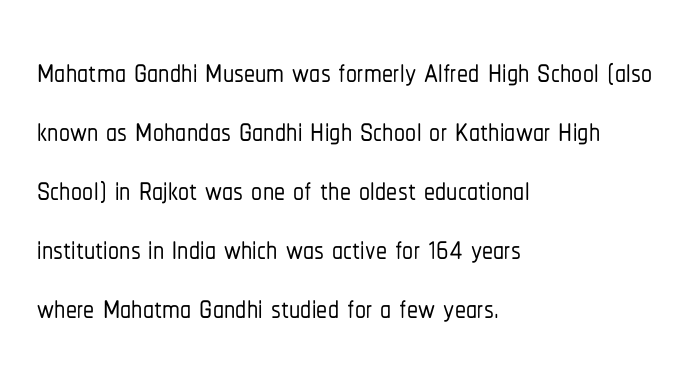
Q: Is the text italic (slanted)? A: No, it is upright.
Q: Is the typeface a serif or a sans-serif typeface? A: Sans-serif.
Q: Is the text underlined? A: No.
Q: How is the paragraph aligned? A: Left-aligned.
Q: Is the spacing between letters normal or unusually wide? A: Normal.
Q: Is the spacing between lines tight, normal or loose? A: Normal.
Q: Width (condensed, normal, or wide)? A: Condensed.
Q: Stroke contrast? A: Low.
Q: x-height? A: Medium.
Q: Monospaced? A: No.
